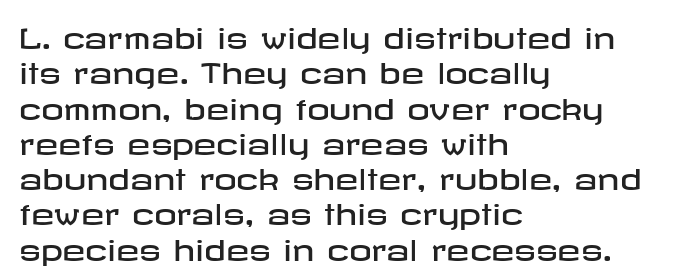
The image shows 28 px wide sans-serif type, upright; set left-aligned, normal line spacing (1.26x), normal letter spacing, not underlined; low stroke contrast and a medium x-height.
